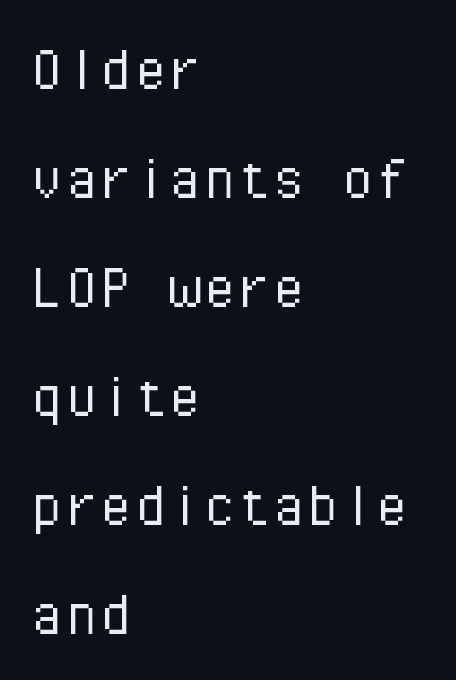
The image shows 69 px light sans-serif type, upright, monospaced; set left-aligned, normal line spacing (1.58x), normal letter spacing, not underlined; low stroke contrast and a medium x-height.
